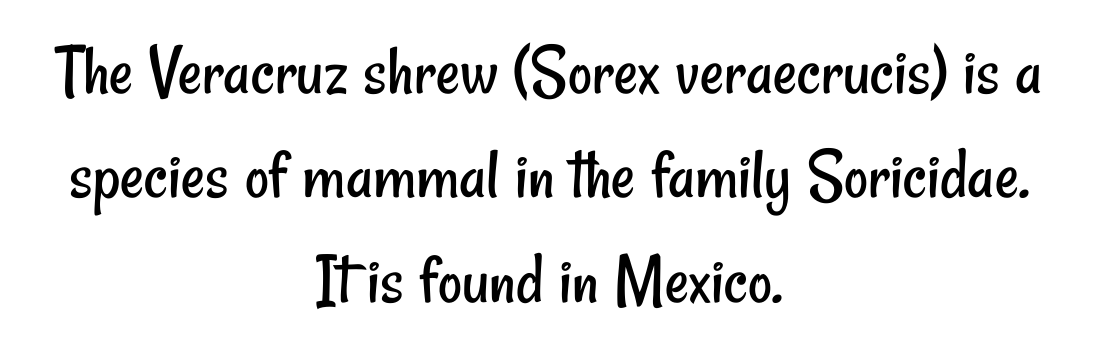
{"serif": "no", "bold": "no", "weight": "regular", "width": "condensed", "stroke_contrast": "low", "x_height": "small", "monospaced": "no", "underline": "no", "align": "center", "line_spacing": "normal", "line_spacing_ratio": 1.41, "letter_spacing": "normal", "letter_spacing_em": 0.0, "glyph_px": 74}
